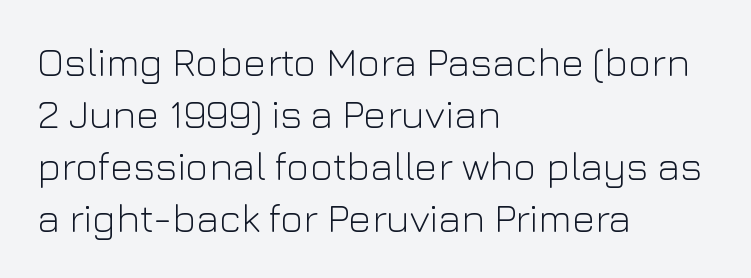
{"serif": "no", "italic": "no", "bold": "no", "weight": "light", "width": "normal", "stroke_contrast": "low", "x_height": "medium", "monospaced": "no", "underline": "no", "align": "left", "line_spacing": "normal", "line_spacing_ratio": 1.3, "letter_spacing": "normal", "letter_spacing_em": 0.0, "glyph_px": 40}
